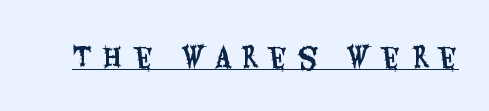
{"italic": "no", "underline": "yes", "letter_spacing": "wide", "letter_spacing_em": 0.42, "glyph_px": 26}
